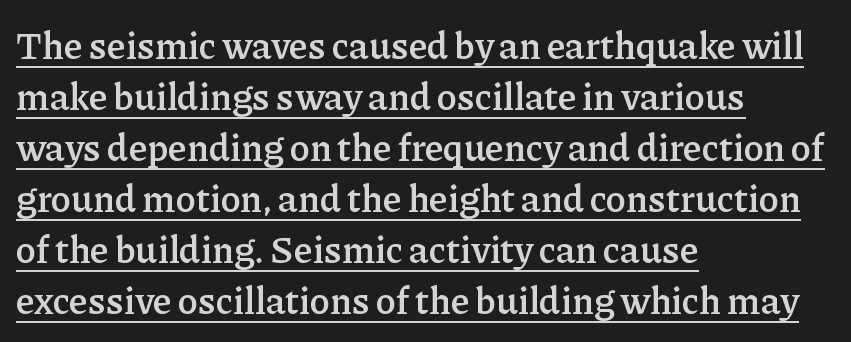
The passage shown is typed in a proportional face where columns would drift. Students, observe: this is what conventionally led text looks like. The lines are quadded left. There is no visible air inserted between adjacent glyphs.
